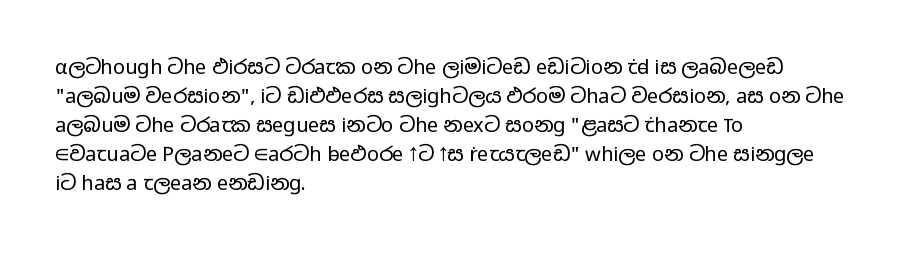
Beneath every word, the page is bare. Stems here are at most as thick as an everyday book face. When letters stand straight like this, we call the style roman or upright. This rendering leaves character spacing at its baseline value. The rendering uses a moderate line-height, typical for paragraphs.
